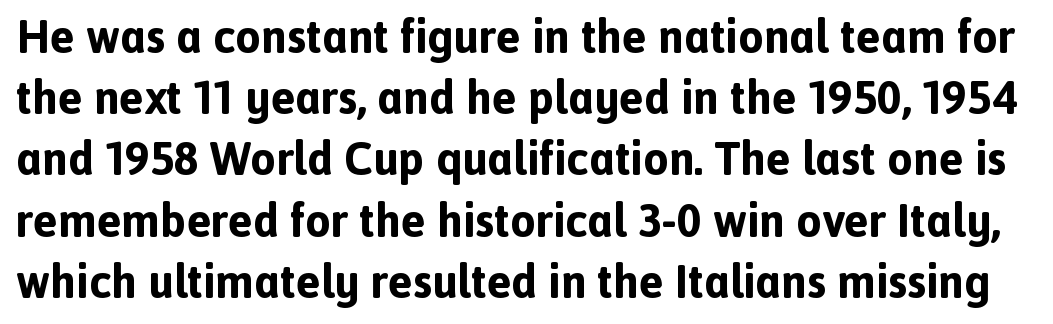
Q: Is the text bold? A: Yes.
Q: Is the text italic (slanted)? A: No, it is upright.
Q: Is the typeface a serif or a sans-serif typeface? A: Sans-serif.
Q: Is the text underlined? A: No.
Q: Is the spacing between letters normal or unusually wide? A: Normal.
Q: Is the spacing between lines tight, normal or loose? A: Normal.
Q: Width (condensed, normal, or wide)? A: Normal.
Q: x-height? A: Medium.
Q: Monospaced? A: No.
